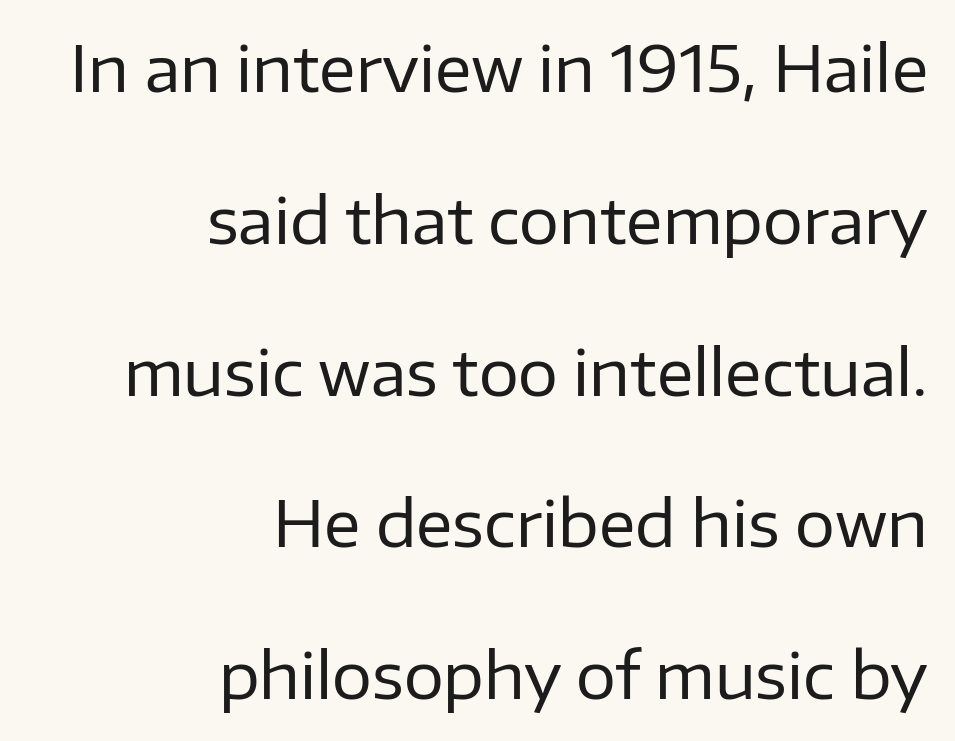
Q: Is the text bold? A: No.
Q: Is the text italic (slanted)? A: No, it is upright.
Q: Is the typeface a serif or a sans-serif typeface? A: Sans-serif.
Q: Is the text underlined? A: No.
Q: How is the paragraph aligned? A: Right-aligned.
Q: Is the spacing between letters normal or unusually wide? A: Normal.
Q: Is the spacing between lines tight, normal or loose? A: Loose.
Q: Width (condensed, normal, or wide)? A: Normal.
Q: Stroke contrast? A: Low.
Q: x-height? A: Medium.
Q: Monospaced? A: No.
